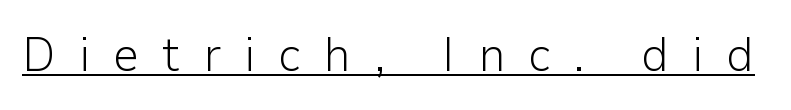
Q: Is the text bold? A: No.
Q: Is the text italic (slanted)? A: No, it is upright.
Q: Is the typeface a serif or a sans-serif typeface? A: Sans-serif.
Q: Is the text underlined? A: Yes.
Q: Is the spacing between letters normal or unusually wide? A: Unusually wide.
Q: Width (condensed, normal, or wide)? A: Normal.
Q: Stroke contrast? A: Low.
Q: x-height? A: Medium.
Q: Monospaced? A: No.
